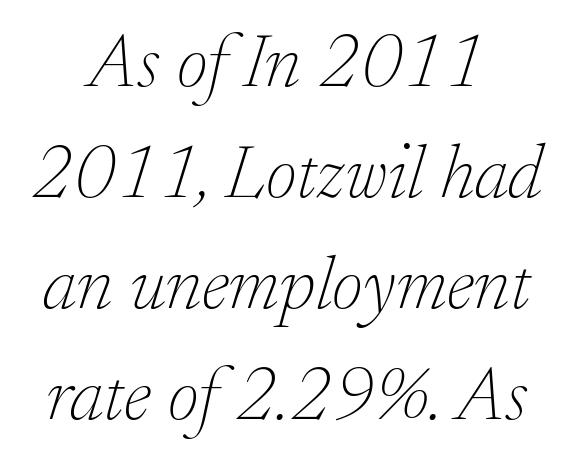
The characters display serif detailing at their extremities. Glyph-to-glyph distance matches everyday printed text. This block has exactly the height ordinary leading produces. These lines are centered, leaving both edges ragged. Is this a heavy cut? Hardly; it is regular or lighter.
